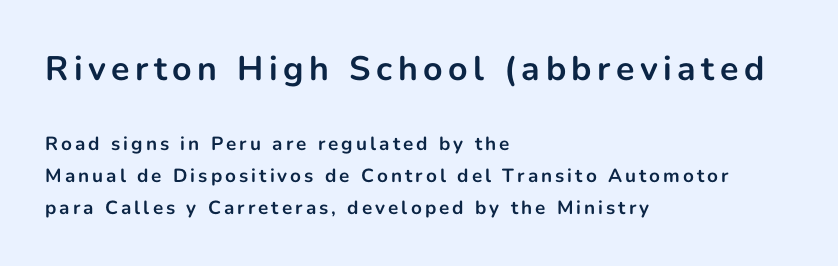
The image shows 34 px bold sans-serif type, upright; set left-aligned, normal line spacing (1.69x), not underlined; the first (top) block is 1.79x larger; low stroke contrast and a medium x-height.
